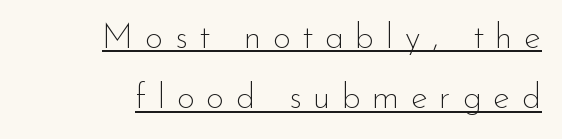
Q: Is the text bold? A: No.
Q: Is the text italic (slanted)? A: No, it is upright.
Q: Is the typeface a serif or a sans-serif typeface? A: Sans-serif.
Q: Is the text underlined? A: Yes.
Q: How is the paragraph aligned? A: Right-aligned.
Q: Is the spacing between letters normal or unusually wide? A: Unusually wide.
Q: Width (condensed, normal, or wide)? A: Normal.
Q: Stroke contrast? A: Low.
Q: x-height? A: Small.
Q: Monospaced? A: No.
